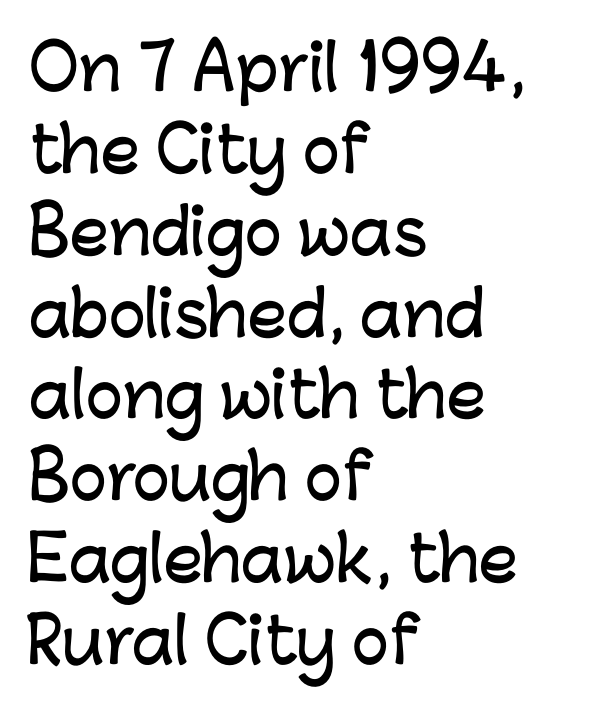
The passage shown is typeset with a sans-serif family. Tracking here is standard; glyphs follow each other at the usual distance. Clear beneath every line of the passage. The passage shown stacks its lines at a standard gap. The lines are quadded left. Note the varied advance widths — an 'i' is clearly narrower than an 'm'.
